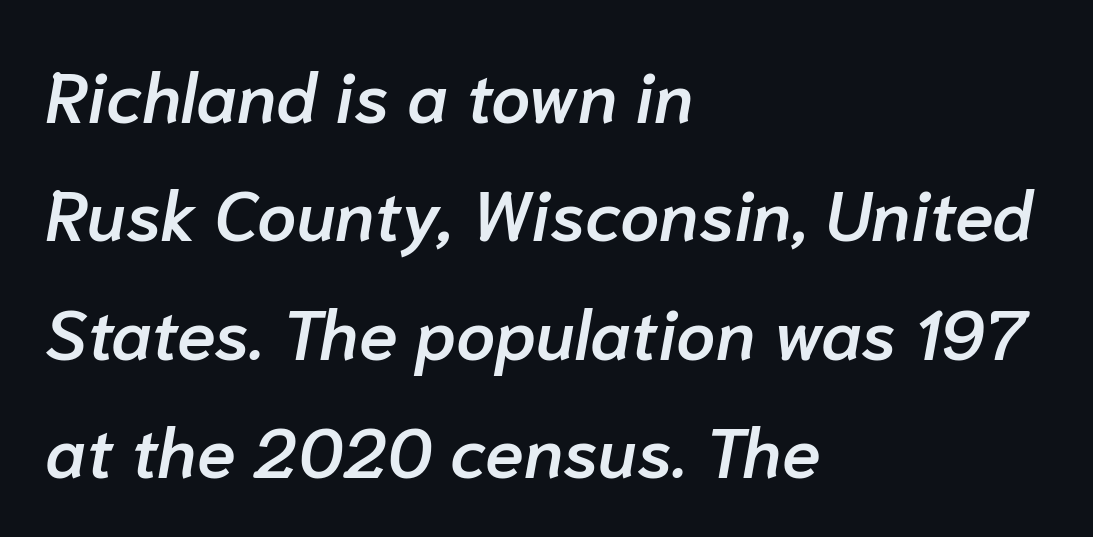
{"italic": "yes", "lean": "right", "slant_degrees": 10, "bold": "semi", "weight": "semibold", "width": "normal", "stroke_contrast": "low", "x_height": "medium", "monospaced": "no", "underline": "no", "align": "left", "line_spacing": "normal", "line_spacing_ratio": 1.69, "letter_spacing": "normal", "letter_spacing_em": 0.0, "glyph_px": 70}
